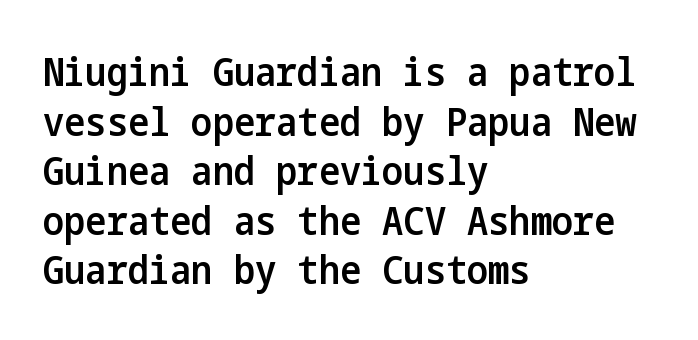
Q: Is the text bold? A: Semi-bold.
Q: Is the text italic (slanted)? A: No, it is upright.
Q: Is the typeface a serif or a sans-serif typeface? A: Sans-serif.
Q: Is the text underlined? A: No.
Q: How is the paragraph aligned? A: Left-aligned.
Q: Is the spacing between letters normal or unusually wide? A: Normal.
Q: Width (condensed, normal, or wide)? A: Condensed.
Q: Stroke contrast? A: Low.
Q: x-height? A: Medium.
